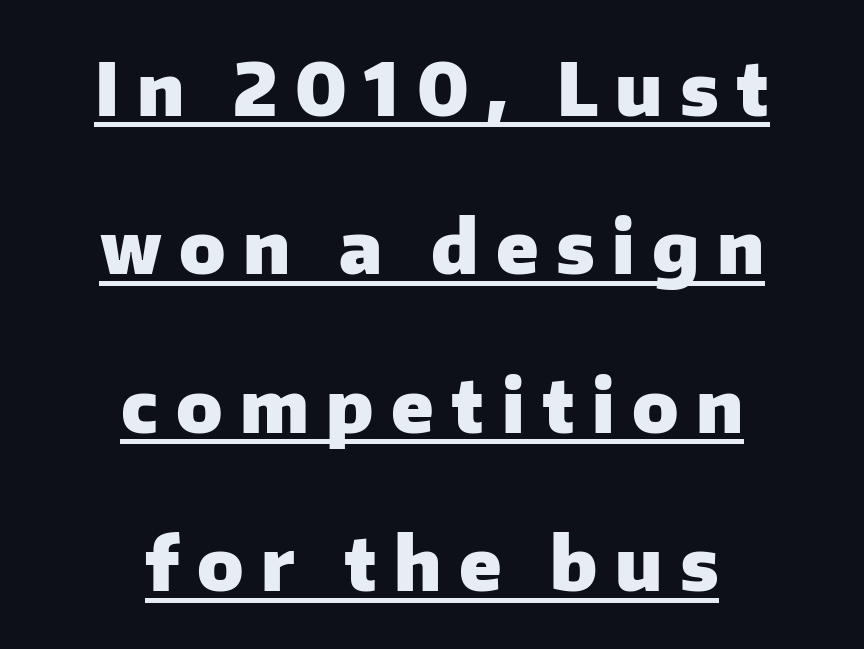
Q: Is the text bold? A: Yes.
Q: Is the text italic (slanted)? A: No, it is upright.
Q: Is the typeface a serif or a sans-serif typeface? A: Sans-serif.
Q: Is the text underlined? A: Yes.
Q: How is the paragraph aligned? A: Centered.
Q: Is the spacing between letters normal or unusually wide? A: Unusually wide.
Q: Is the spacing between lines tight, normal or loose? A: Loose.
Q: Width (condensed, normal, or wide)? A: Normal.
Q: Stroke contrast? A: Low.
Q: x-height? A: Medium.
Q: Monospaced? A: No.
